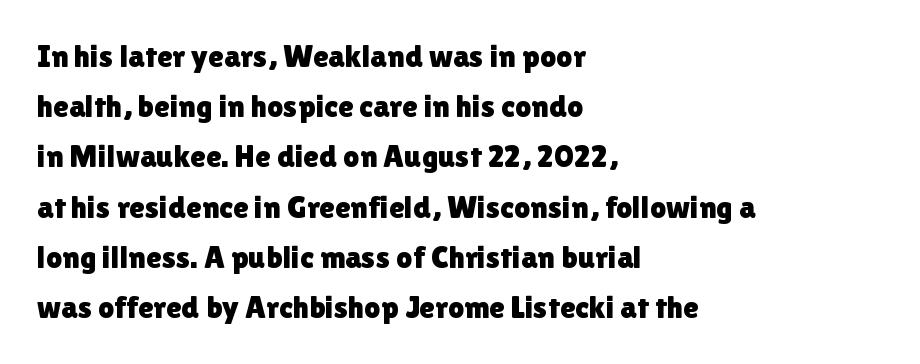
{"serif": "no", "italic": "no", "width": "normal", "x_height": "medium", "monospaced": "no", "underline": "no", "align": "left", "line_spacing": "normal", "line_spacing_ratio": 1.57, "letter_spacing": "normal", "letter_spacing_em": 0.0, "glyph_px": 32}
